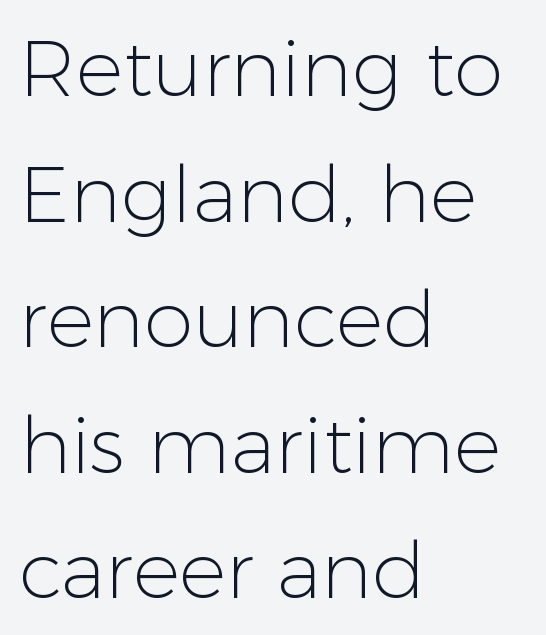
Q: Is the text bold? A: No.
Q: Is the text italic (slanted)? A: No, it is upright.
Q: Is the typeface a serif or a sans-serif typeface? A: Sans-serif.
Q: Is the text underlined? A: No.
Q: How is the paragraph aligned? A: Left-aligned.
Q: Is the spacing between letters normal or unusually wide? A: Normal.
Q: Is the spacing between lines tight, normal or loose? A: Normal.
Q: Width (condensed, normal, or wide)? A: Normal.
Q: Stroke contrast? A: Low.
Q: x-height? A: Medium.
Q: Monospaced? A: No.
